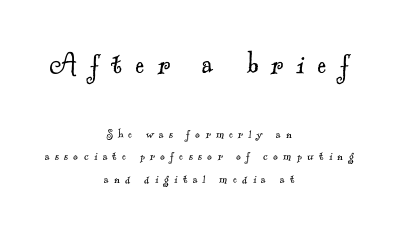
Q: Is the text bold? A: No.
Q: Is the typeface a serif or a sans-serif typeface? A: Serif.
Q: Is the text underlined? A: No.
Q: How is the paragraph aligned? A: Centered.
Q: Is the spacing between letters normal or unusually wide? A: Unusually wide.
Q: Is the spacing between lines tight, normal or loose? A: Normal.
Q: Which block of text is set in a larger size, the first (top) or the second (bottom)? A: The first (top) one.
Q: Width (condensed, normal, or wide)? A: Normal.
Q: x-height? A: Small.
Q: Monospaced? A: No.
